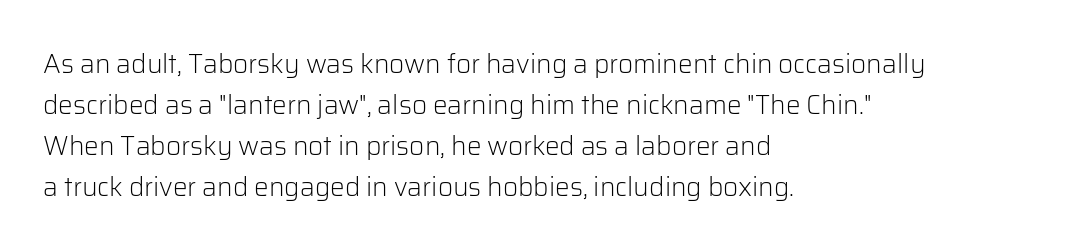
Q: Is the text bold? A: No.
Q: Is the text italic (slanted)? A: No, it is upright.
Q: Is the text underlined? A: No.
Q: How is the paragraph aligned? A: Left-aligned.
Q: Is the spacing between letters normal or unusually wide? A: Normal.
Q: Is the spacing between lines tight, normal or loose? A: Normal.
